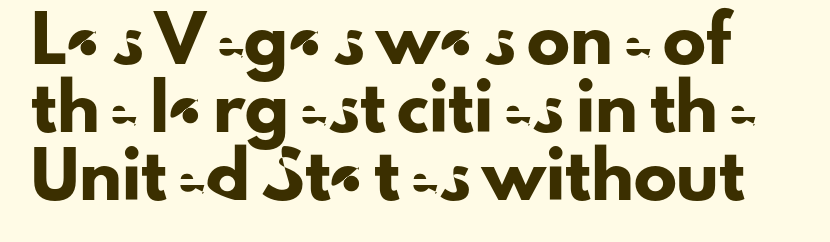
The image shows 43 px sans-serif type, upright; set normal line spacing (1.58x), normal letter spacing, not underlined; low stroke contrast and a small x-height.
